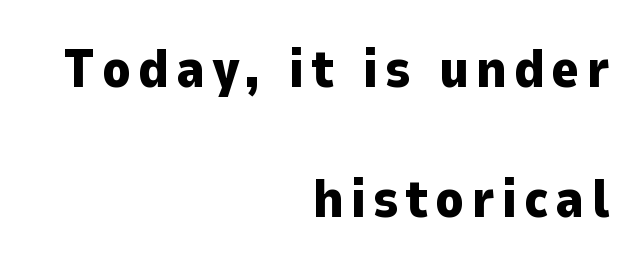
The image shows 53 px heavy sans-serif type, upright; set right-aligned, loose line spacing (2.45x), not underlined; low stroke contrast and a medium x-height.
